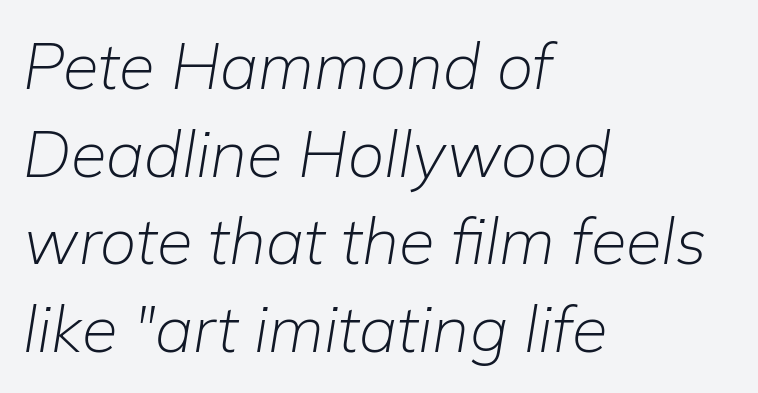
Varying glyph widths throughout — classic text-font behaviour. The vertical gap from one line to the next is medium. The rendering keeps characters at their native spacing. The lettering tilts uniformly, giving the passage an italic look. This rendering uses left alignment, leaving the right contour irregular. The font sits on the lighter half of the weight spectrum, regular included.
